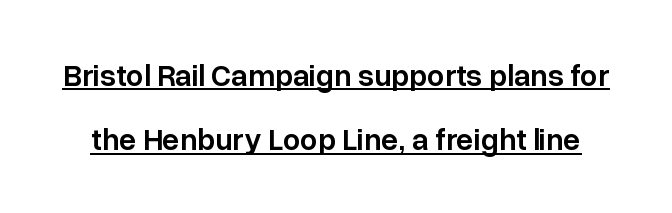
Q: Is the text bold? A: Semi-bold.
Q: Is the text italic (slanted)? A: No, it is upright.
Q: Is the typeface a serif or a sans-serif typeface? A: Sans-serif.
Q: Is the text underlined? A: Yes.
Q: Is the spacing between letters normal or unusually wide? A: Normal.
Q: Is the spacing between lines tight, normal or loose? A: Loose.
Q: Width (condensed, normal, or wide)? A: Normal.
Q: Stroke contrast? A: Low.
Q: x-height? A: Medium.
Q: Monospaced? A: No.
